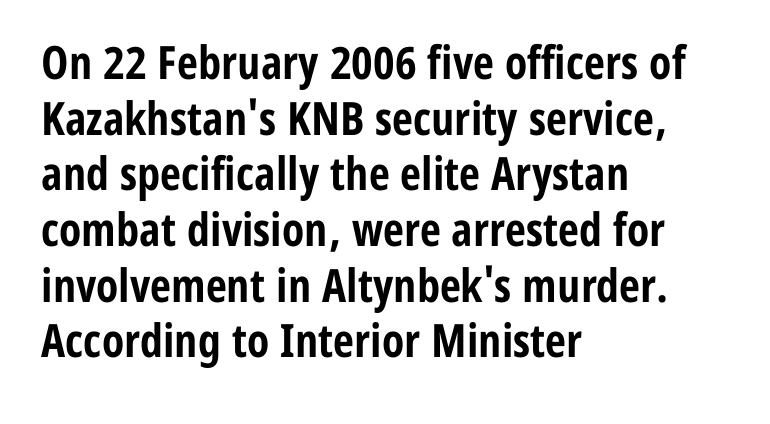
The image shows 46 px bold, condensed sans-serif type, upright; set left-aligned, line spacing 1.21x, normal letter spacing, not underlined; low stroke contrast and a medium x-height.
